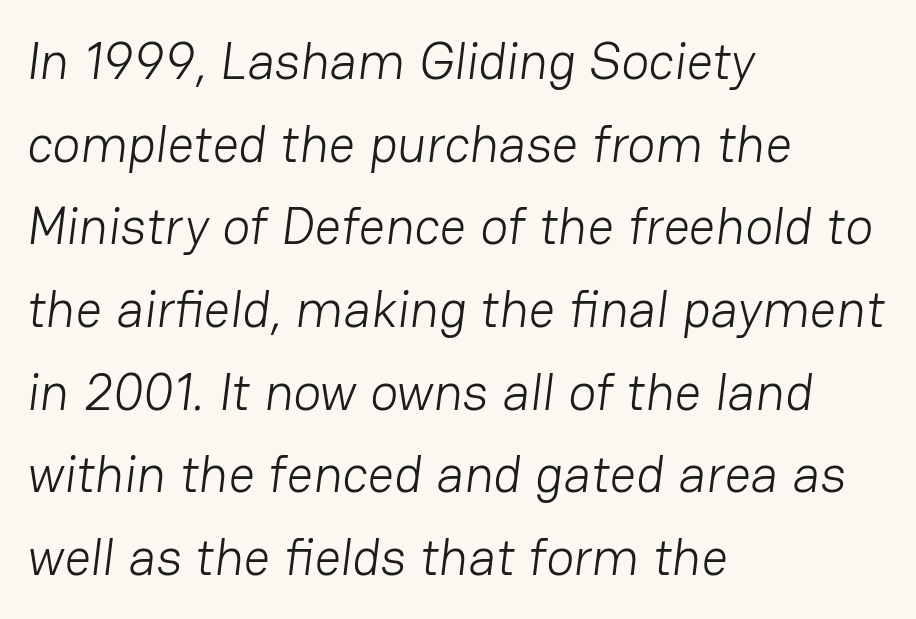
The image shows 52 px light sans-serif type; set left-aligned, normal line spacing (1.59x), normal letter spacing, not underlined; low stroke contrast and a medium x-height.
